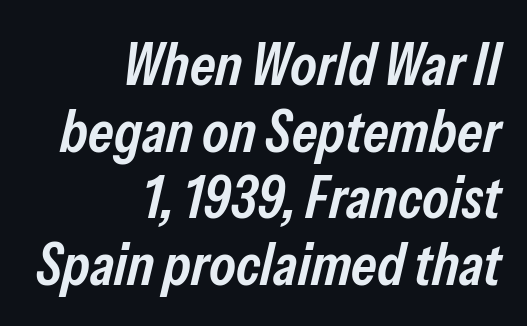
Q: Is the text bold? A: Semi-bold.
Q: Is the text italic (slanted)? A: Yes, it leans right by about 13 degrees.
Q: Is the text underlined? A: No.
Q: How is the paragraph aligned? A: Right-aligned.
Q: Is the spacing between letters normal or unusually wide? A: Normal.
Q: Is the spacing between lines tight, normal or loose? A: Tight.
Q: Width (condensed, normal, or wide)? A: Condensed.
Q: Stroke contrast? A: Low.
Q: x-height? A: Medium.
Q: Monospaced? A: No.
